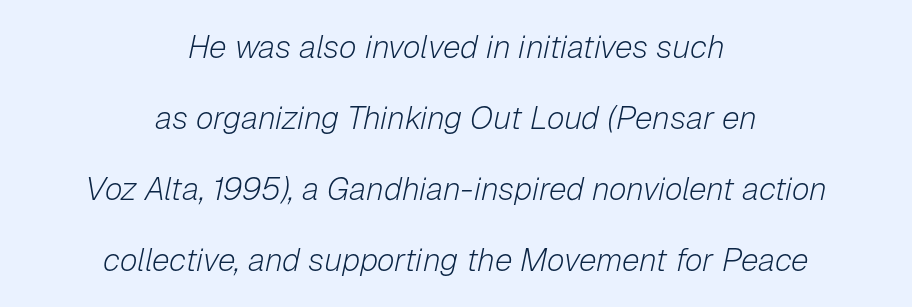
{"italic": "yes", "lean": "right", "slant_degrees": 12, "bold": "no", "weight": "light", "width": "normal", "stroke_contrast": "low", "x_height": "medium", "monospaced": "no", "underline": "no", "align": "center", "line_spacing": "loose", "line_spacing_ratio": 2.22, "letter_spacing": "normal", "letter_spacing_em": 0.0, "glyph_px": 32}
